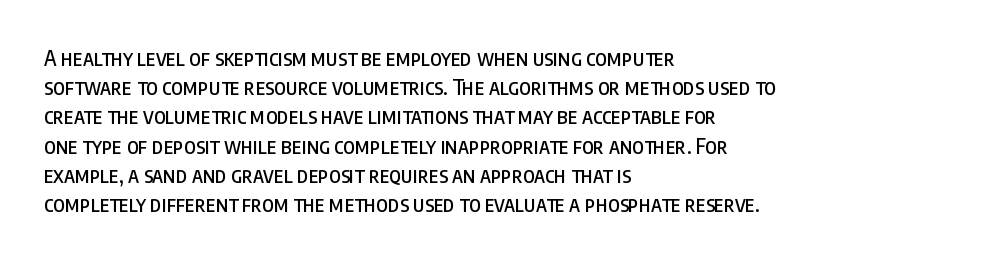
{"italic": "no", "underline": "no", "align": "left", "line_spacing": "normal", "line_spacing_ratio": 1.39, "letter_spacing": "normal", "letter_spacing_em": 0.0, "glyph_px": 21}
